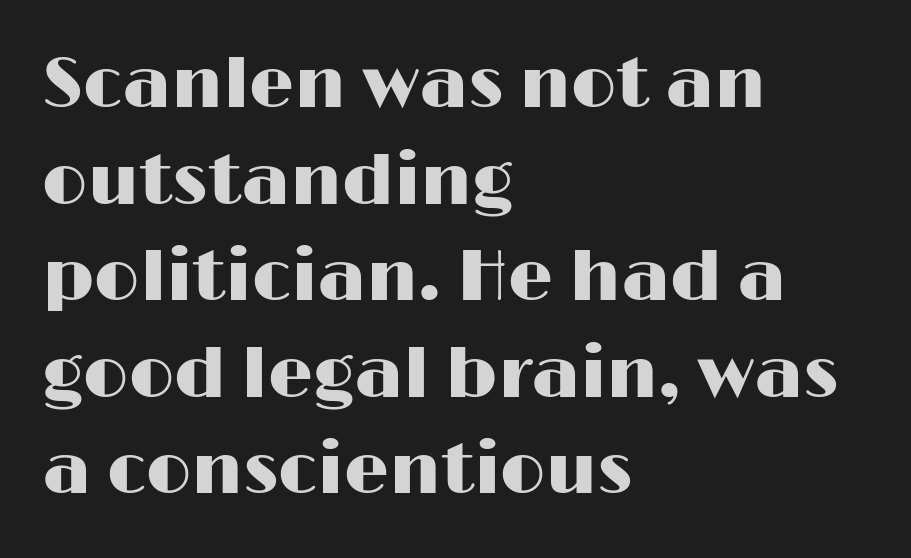
The image shows 71 px wide sans-serif type, upright; set left-aligned, normal line spacing (1.36x), normal letter spacing, not underlined; high stroke contrast and a medium x-height.
